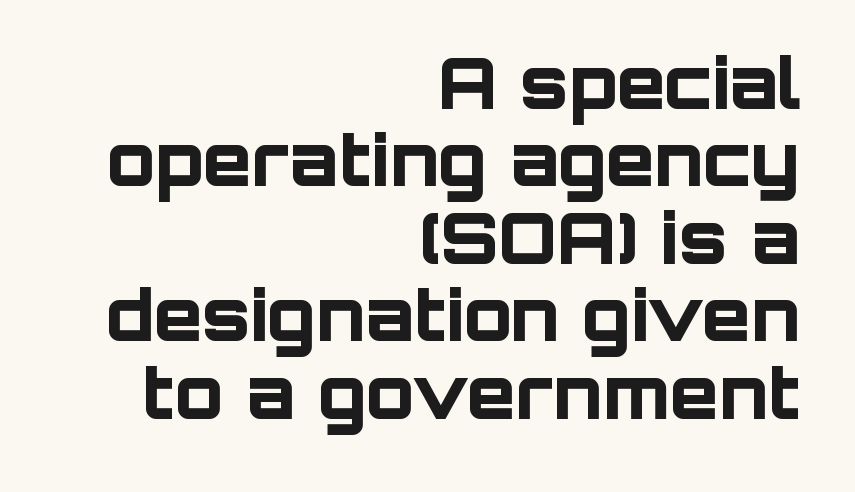
The image shows 71 px bold sans-serif type, upright; set right-aligned, tight line spacing (1.09x), normal letter spacing, not underlined; low stroke contrast and a large x-height.
